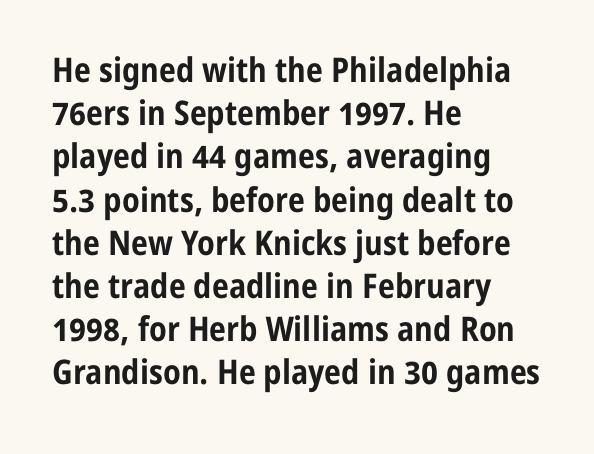
{"serif": "no", "italic": "no", "bold": "yes", "weight": "bold", "width": "condensed", "stroke_contrast": "low", "x_height": "medium", "monospaced": "no", "underline": "no", "align": "left", "line_spacing": "normal", "line_spacing_ratio": 1.27, "letter_spacing": "normal", "letter_spacing_em": 0.0, "glyph_px": 34}
